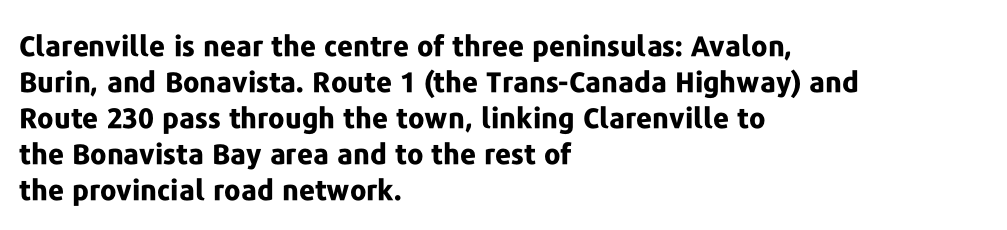
Q: Is the text bold? A: Yes.
Q: Is the text italic (slanted)? A: No, it is upright.
Q: Is the typeface a serif or a sans-serif typeface? A: Sans-serif.
Q: Is the text underlined? A: No.
Q: How is the paragraph aligned? A: Left-aligned.
Q: Is the spacing between letters normal or unusually wide? A: Normal.
Q: Is the spacing between lines tight, normal or loose? A: Normal.
Q: Width (condensed, normal, or wide)? A: Normal.
Q: Stroke contrast? A: Low.
Q: x-height? A: Medium.
Q: Monospaced? A: No.
